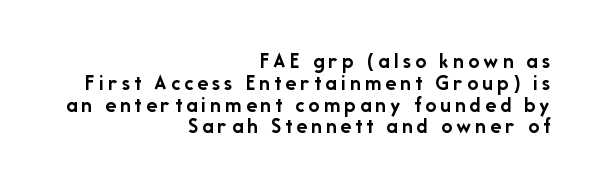
{"italic": "no", "bold": "yes", "underline": "no", "align": "right", "line_spacing": "tight", "line_spacing_ratio": 0.99, "glyph_px": 22}
